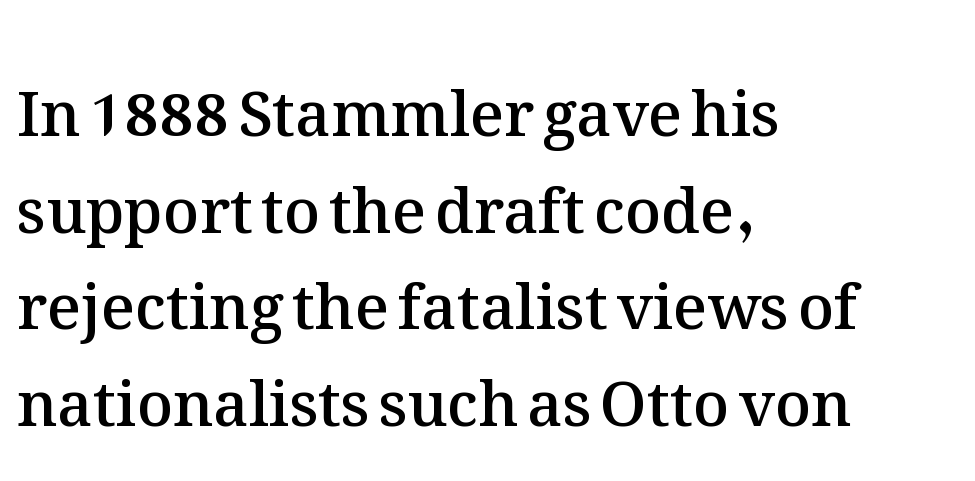
Beneath every word, the page is bare. Strokes here are thickened, but only to semibold level. Each letter keeps its own natural width here, so spacing adapts to shape. Is there any slant? The stems are plumb.
